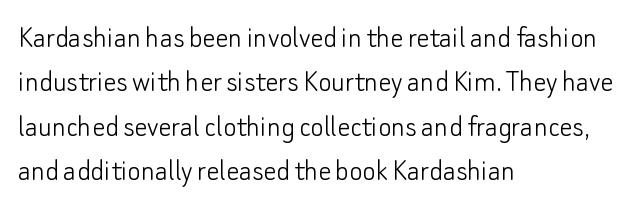
Q: Is the text bold? A: No.
Q: Is the text italic (slanted)? A: No, it is upright.
Q: Is the typeface a serif or a sans-serif typeface? A: Sans-serif.
Q: Is the text underlined? A: No.
Q: How is the paragraph aligned? A: Left-aligned.
Q: Is the spacing between letters normal or unusually wide? A: Normal.
Q: Is the spacing between lines tight, normal or loose? A: Normal.
Q: Width (condensed, normal, or wide)? A: Normal.
Q: Stroke contrast? A: Low.
Q: x-height? A: Small.
Q: Monospaced? A: No.
